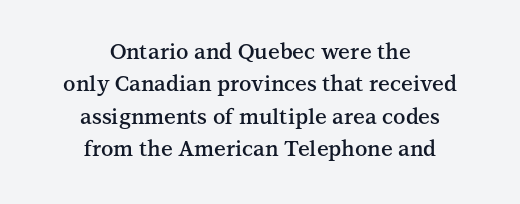
The image shows 21 px text type, upright; set centered, normal line spacing (1.54x), normal letter spacing, not underlined.
